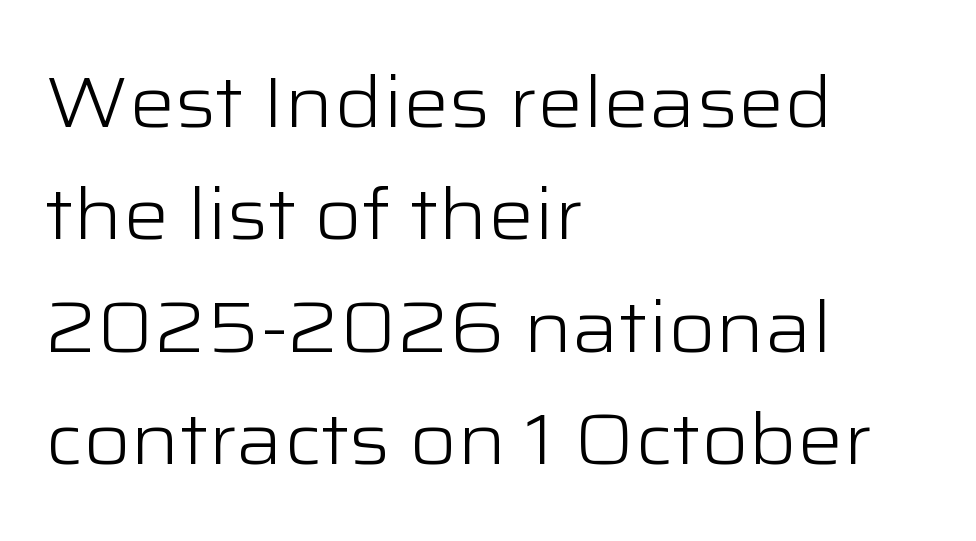
Note the varied advance widths — an 'i' is clearly narrower than an 'm'. Does the type have serifs? No, each stem ends abruptly. The passage shown is not underscored anywhere. No italicization has been applied; the sample stays upright. This rendering uses left alignment, leaving the right contour irregular.
